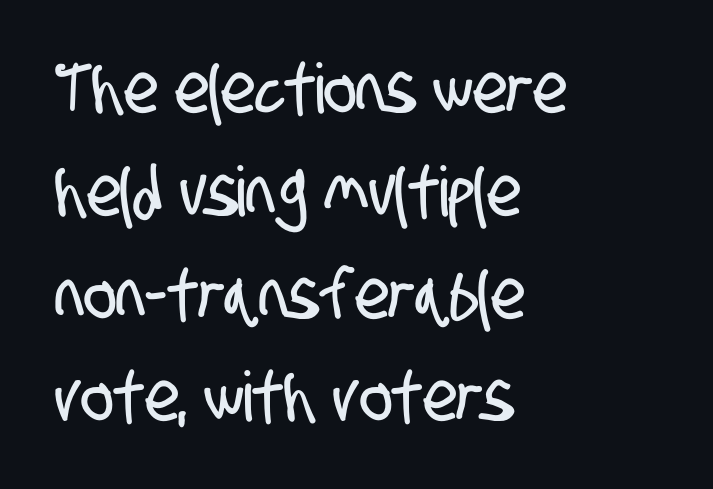
Q: Is the typeface a serif or a sans-serif typeface? A: Sans-serif.
Q: Is the text underlined? A: No.
Q: How is the paragraph aligned? A: Left-aligned.
Q: Is the spacing between letters normal or unusually wide? A: Normal.
Q: Is the spacing between lines tight, normal or loose? A: Normal.
Q: Width (condensed, normal, or wide)? A: Condensed.
Q: Stroke contrast? A: Low.
Q: x-height? A: Large.
Q: Monospaced? A: No.
